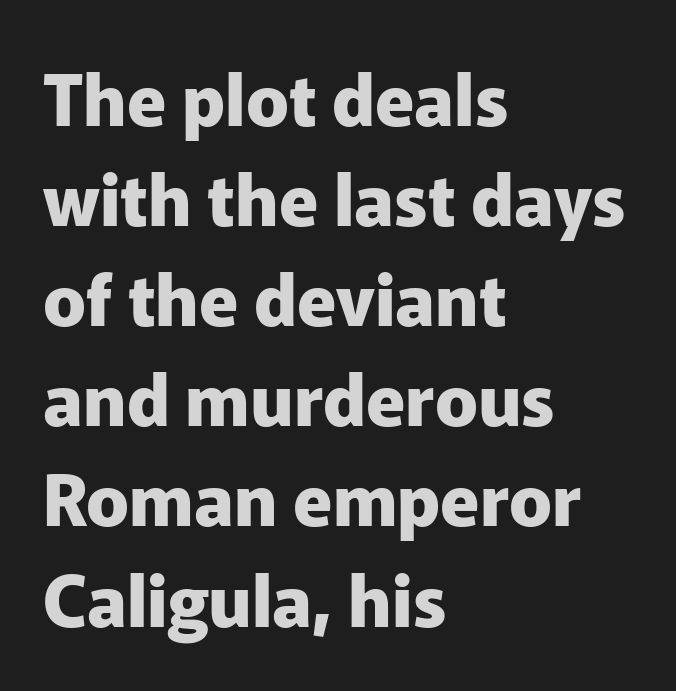
{"serif": "no", "italic": "no", "bold": "yes", "weight": "heavy", "width": "normal", "stroke_contrast": "low", "x_height": "medium", "monospaced": "no", "underline": "no", "align": "left", "line_spacing": "normal", "line_spacing_ratio": 1.41, "letter_spacing": "normal", "letter_spacing_em": 0.0, "glyph_px": 71}
